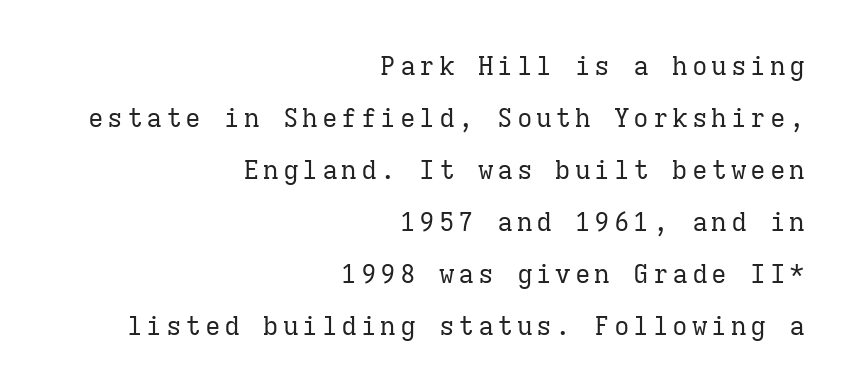
The image shows 26 px text type, upright; set right-aligned, loose line spacing (2.0x), not underlined.
